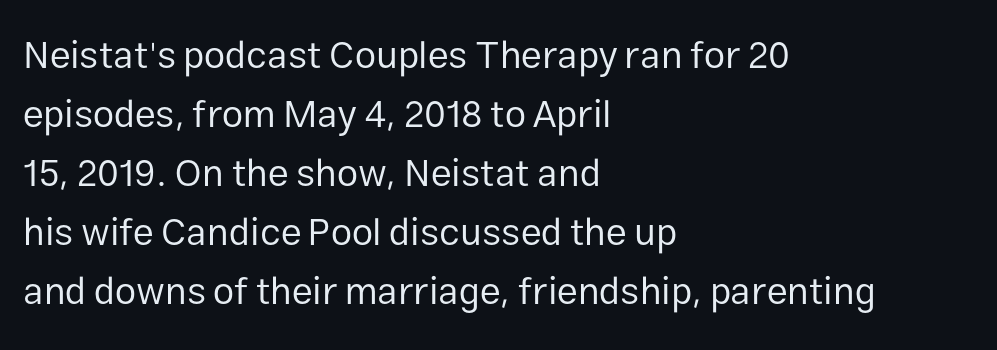
The weight would be labelled regular, book, light, or lighter still. These lines sit exactly where default settings would place them. Characters remain perfectly vertical along every line. The type is set solid horizontally, with unmodified tracking. The typesetter chose a ragged-right arrangement here. Is this a sans? Yes — the strokes have no serifs.
